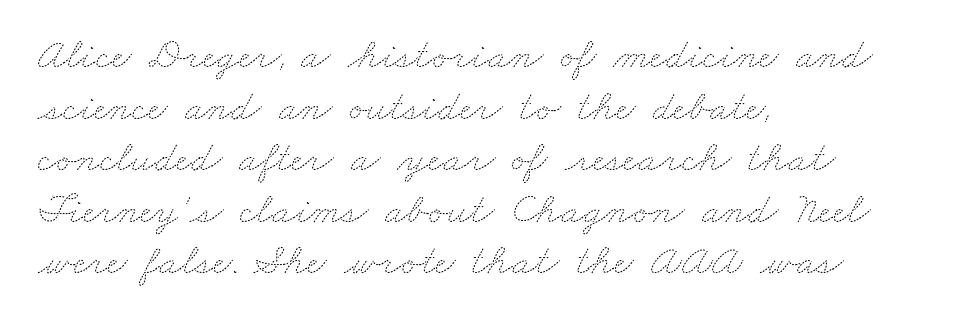
Q: Is the text bold? A: No.
Q: Is the text underlined? A: No.
Q: How is the paragraph aligned? A: Left-aligned.
Q: Is the spacing between letters normal or unusually wide? A: Normal.
Q: Width (condensed, normal, or wide)? A: Wide.
Q: Stroke contrast? A: Medium.
Q: x-height? A: Small.
Q: Monospaced? A: No.
